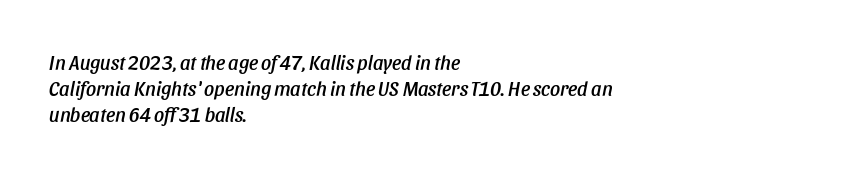
Evenly set lines give the paragraph a standard silhouette. Which margin do the lines hug? The left one — the right edge is uneven. The horizontal fit of the characters is conventional and even. Designer's note — italics engaged. The space beneath each line is pristine and unruled.
